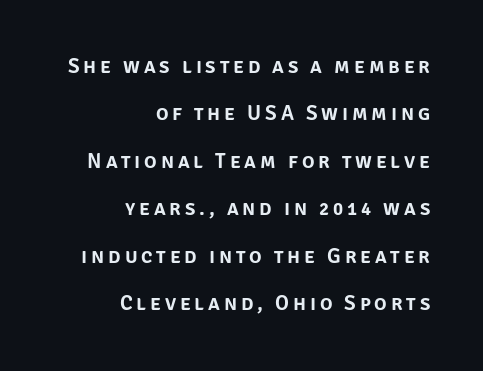
The image shows 21 px text type, upright; set right-aligned, loose line spacing (2.26x), not underlined.
